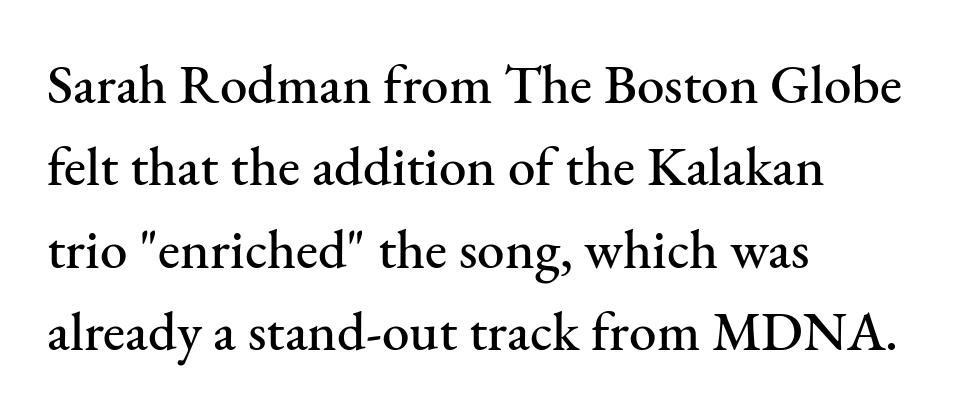
The image shows 55 px serif type, upright; set left-aligned, normal line spacing (1.5x), normal letter spacing, not underlined; medium stroke contrast and a small x-height.
